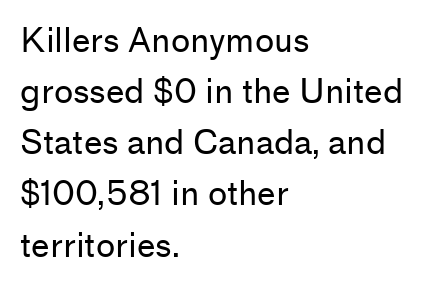
Q: Is the text bold? A: No.
Q: Is the text italic (slanted)? A: No, it is upright.
Q: Is the typeface a serif or a sans-serif typeface? A: Sans-serif.
Q: Is the text underlined? A: No.
Q: How is the paragraph aligned? A: Left-aligned.
Q: Is the spacing between letters normal or unusually wide? A: Normal.
Q: Is the spacing between lines tight, normal or loose? A: Normal.
Q: Width (condensed, normal, or wide)? A: Normal.
Q: Stroke contrast? A: Low.
Q: x-height? A: Medium.
Q: Monospaced? A: No.
